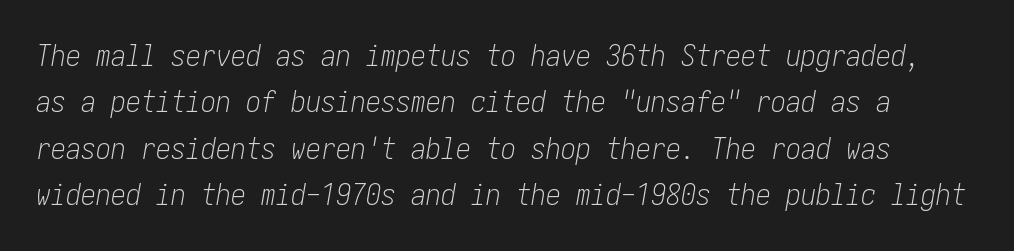
Q: Is the text bold? A: No.
Q: Is the text italic (slanted)? A: Yes, it leans right by about 10 degrees.
Q: Is the text underlined? A: No.
Q: Is the spacing between letters normal or unusually wide? A: Normal.
Q: Is the spacing between lines tight, normal or loose? A: Normal.
Q: Width (condensed, normal, or wide)? A: Condensed.
Q: Stroke contrast? A: Low.
Q: x-height? A: Medium.
